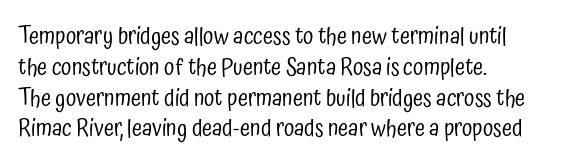
Descenders are the only things crossing below the line. The font sits on the lighter half of the weight spectrum, regular included. Does the copy run flush right? No — it runs flush left. Vertically, the passage feels balanced, rows spaced as you'd expect.
